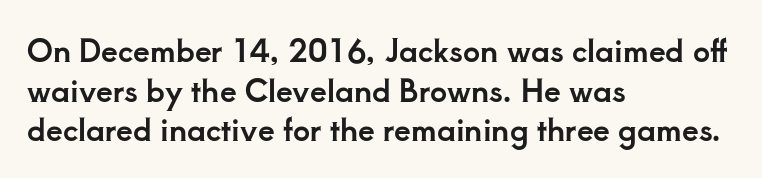
The image shows 30 px serif type, upright; set left-aligned, normal line spacing (1.32x), normal letter spacing, not underlined; low stroke contrast and a small x-height.
